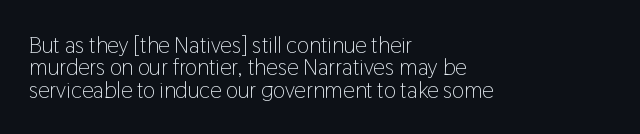
{"italic": "no", "bold": "no", "underline": "no", "align": "left", "line_spacing": "tight", "line_spacing_ratio": 0.97, "letter_spacing": "normal", "letter_spacing_em": 0.0, "glyph_px": 23}
